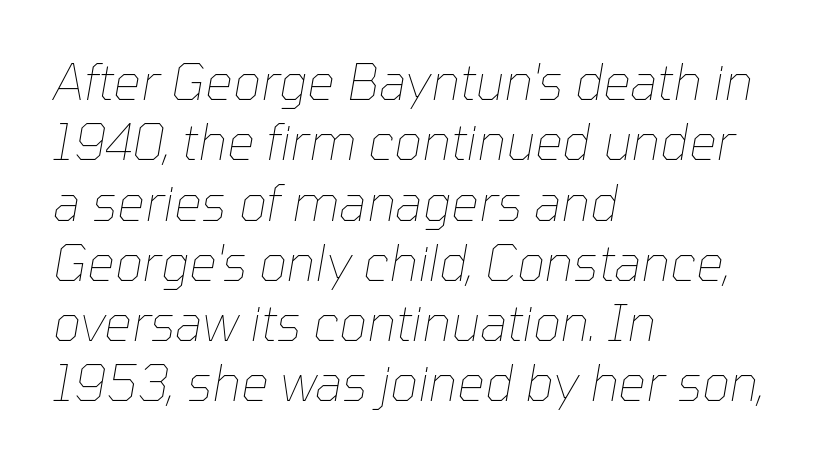
{"italic": "yes", "lean": "right", "slant_degrees": 10, "bold": "no", "weight": "thin", "width": "normal", "stroke_contrast": "low", "x_height": "medium", "monospaced": "no", "underline": "no", "align": "left", "line_spacing_ratio": 1.23, "letter_spacing": "normal", "letter_spacing_em": 0.0, "glyph_px": 49}
